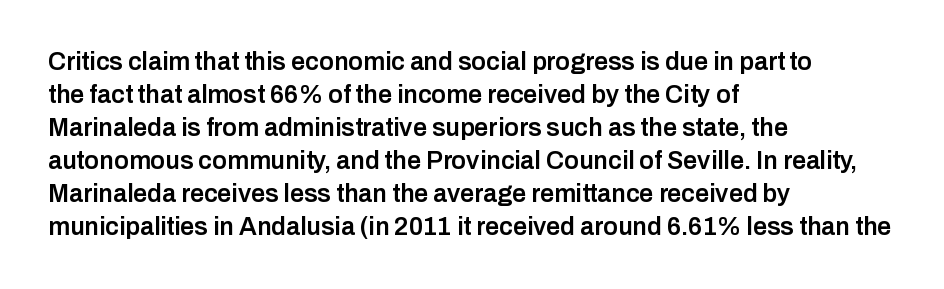
Q: Is the text bold? A: Semi-bold.
Q: Is the text italic (slanted)? A: No, it is upright.
Q: Is the text underlined? A: No.
Q: How is the paragraph aligned? A: Left-aligned.
Q: Is the spacing between letters normal or unusually wide? A: Normal.
Q: Is the spacing between lines tight, normal or loose? A: Normal.
